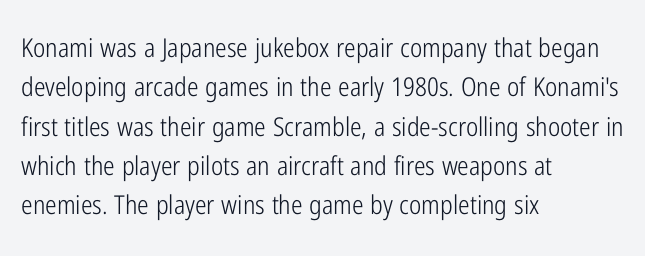
The image shows 26 px text type, upright; set left-aligned, normal line spacing (1.51x), normal letter spacing, not underlined.
